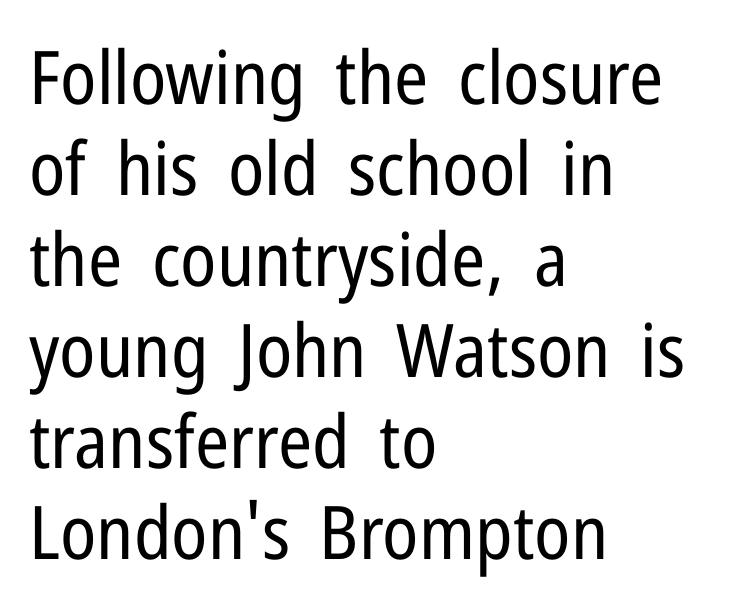
Q: Is the text bold? A: No.
Q: Is the text italic (slanted)? A: No, it is upright.
Q: Is the typeface a serif or a sans-serif typeface? A: Sans-serif.
Q: Is the text underlined? A: No.
Q: How is the paragraph aligned? A: Left-aligned.
Q: Is the spacing between letters normal or unusually wide? A: Normal.
Q: Width (condensed, normal, or wide)? A: Condensed.
Q: Stroke contrast? A: Low.
Q: x-height? A: Medium.
Q: Monospaced? A: No.
